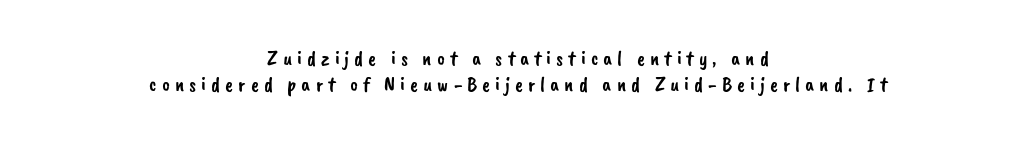
{"underline": "no", "align": "center", "line_spacing_ratio": 1.23, "letter_spacing": "wide", "letter_spacing_em": 0.24, "glyph_px": 21}
